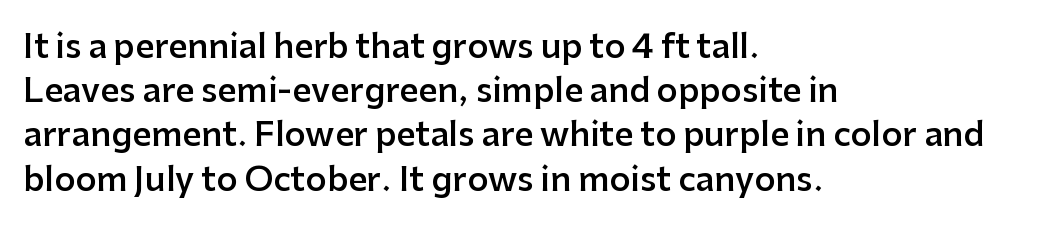
Q: Is the text bold? A: Semi-bold.
Q: Is the text italic (slanted)? A: No, it is upright.
Q: Is the typeface a serif or a sans-serif typeface? A: Sans-serif.
Q: Is the text underlined? A: No.
Q: How is the paragraph aligned? A: Left-aligned.
Q: Is the spacing between letters normal or unusually wide? A: Normal.
Q: Is the spacing between lines tight, normal or loose? A: Normal.
Q: Width (condensed, normal, or wide)? A: Normal.
Q: Stroke contrast? A: Low.
Q: x-height? A: Medium.
Q: Monospaced? A: No.
